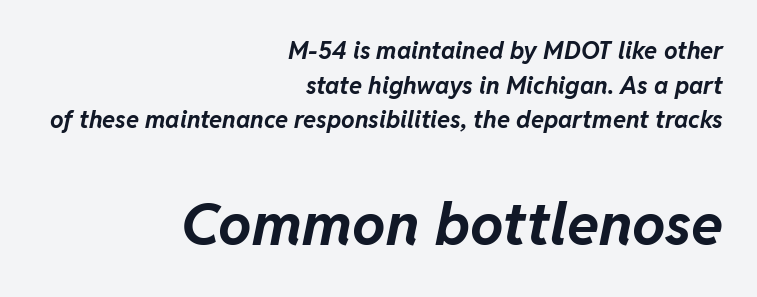
The passage shown begins with its smaller block and ends with its larger one. Underline: absent. You could not count columns in this text — the font is proportionally spaced. The passage shown has conventional tracking throughout.
